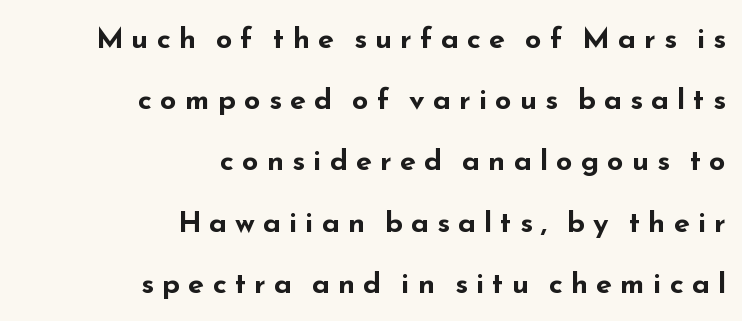
Does the type have serifs? No, each stem ends abruptly. What weight is shown? A full bold with thick strokes. Note the varied advance widths — an 'i' is clearly narrower than an 'm'. This sample is right-justified, so line beginnings fall wherever the words allow. Words appear elongated and porous because spacing is wide.
